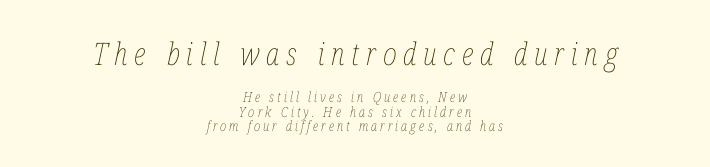
The image shows 31 px thin, condensed type, italic (leaning right); set centered, tight line spacing (1.02x), unusually wide letter spacing (+0.22 em), not underlined; the first (top) block is 2.21x larger; low stroke contrast and a medium x-height.
